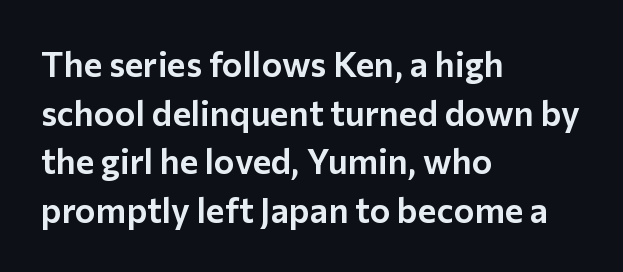
Q: Is the text italic (slanted)? A: No, it is upright.
Q: Is the typeface a serif or a sans-serif typeface? A: Sans-serif.
Q: Is the text underlined? A: No.
Q: How is the paragraph aligned? A: Left-aligned.
Q: Is the spacing between letters normal or unusually wide? A: Normal.
Q: Is the spacing between lines tight, normal or loose? A: Normal.
Q: Width (condensed, normal, or wide)? A: Normal.
Q: Stroke contrast? A: Low.
Q: x-height? A: Medium.
Q: Monospaced? A: No.
